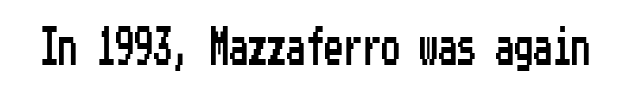
Q: Is the text italic (slanted)? A: No, it is upright.
Q: Is the typeface a serif or a sans-serif typeface? A: Sans-serif.
Q: Is the text underlined? A: No.
Q: Is the spacing between letters normal or unusually wide? A: Normal.
Q: Width (condensed, normal, or wide)? A: Condensed.
Q: Stroke contrast? A: Low.
Q: x-height? A: Medium.
